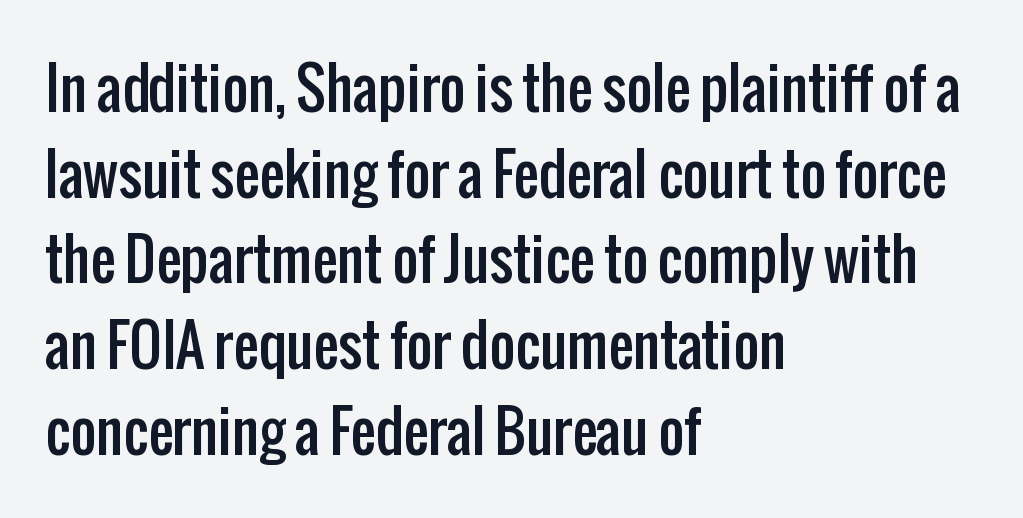
{"serif": "no", "italic": "no", "width": "condensed", "stroke_contrast": "low", "x_height": "medium", "monospaced": "no", "underline": "no", "align": "left", "line_spacing": "normal", "line_spacing_ratio": 1.53, "letter_spacing": "normal", "letter_spacing_em": 0.0, "glyph_px": 56}
